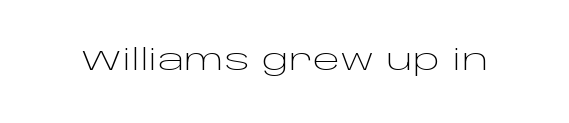
{"serif": "no", "italic": "no", "bold": "no", "weight": "light", "width": "wide", "stroke_contrast": "low", "x_height": "large", "monospaced": "no", "underline": "no", "letter_spacing": "normal", "letter_spacing_em": 0.0, "glyph_px": 29}
